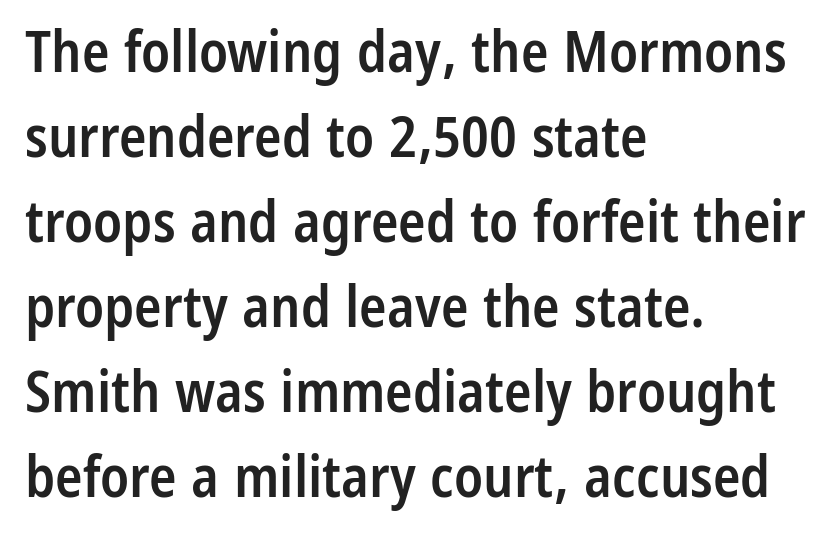
The characters display no serif detailing; their extremities are plain. This is the regular roman posture of the typeface. Every row of glyphs begins at an identical x-position on the left. Only glyphs here, with clear space below each row. Slightly chunky letters — semibold, I'd say, not full bold. Standard letterfit; no display-style spreading of the glyphs.
